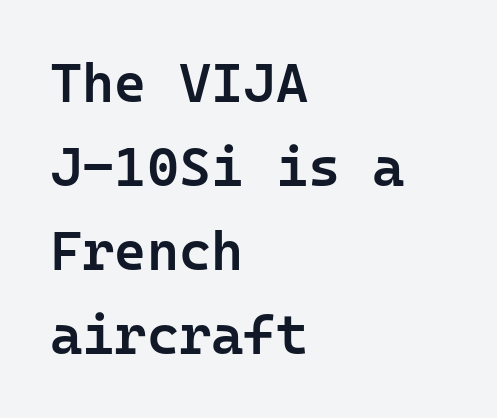
The image shows 55 px semibold sans-serif type, upright, monospaced; set left-aligned, normal line spacing (1.53x), normal letter spacing, not underlined; low stroke contrast and a medium x-height.
